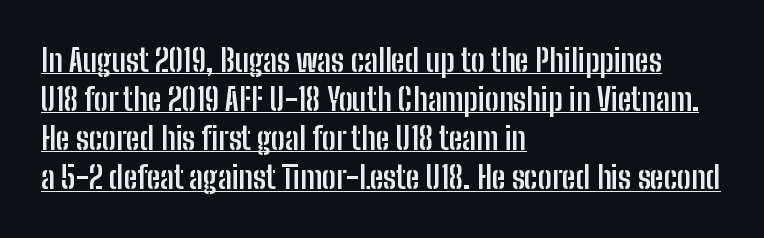
The letters are bold, with thick, heavy strokes. Is this a fixed-width face? No — the glyphs have proportional, varying widths. Regarding serifs, this sample does without them. A continuous stroke trails under the words, as in a hyperlink. Compared with typical paragraphs, the rows here are spaced about the same. Line beginnings align vertically; line endings do not.
